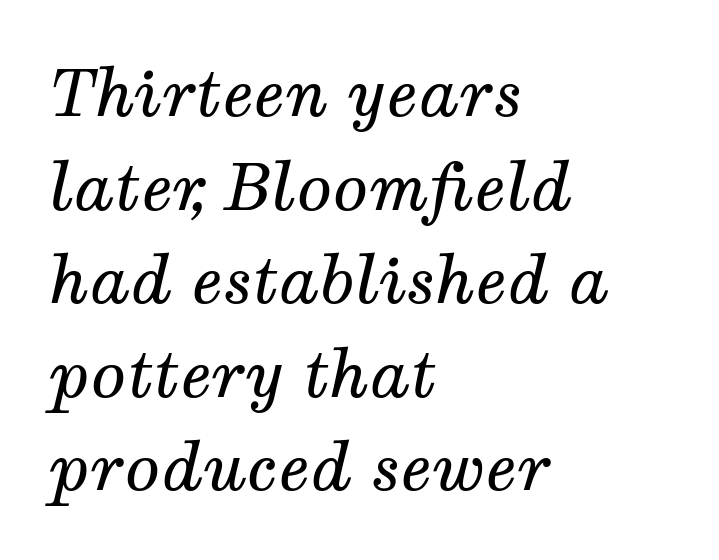
Glance below the letters and you will spot only blank space. Stroke thickness stays within the range of a standard reading face or lighter. Here the glyphs are tracked normally, forming tight word shapes. In CSS terms this would be text-align: left. Horizontal bands of white between lines are of average thickness. A typesetter would label this face a serif.
